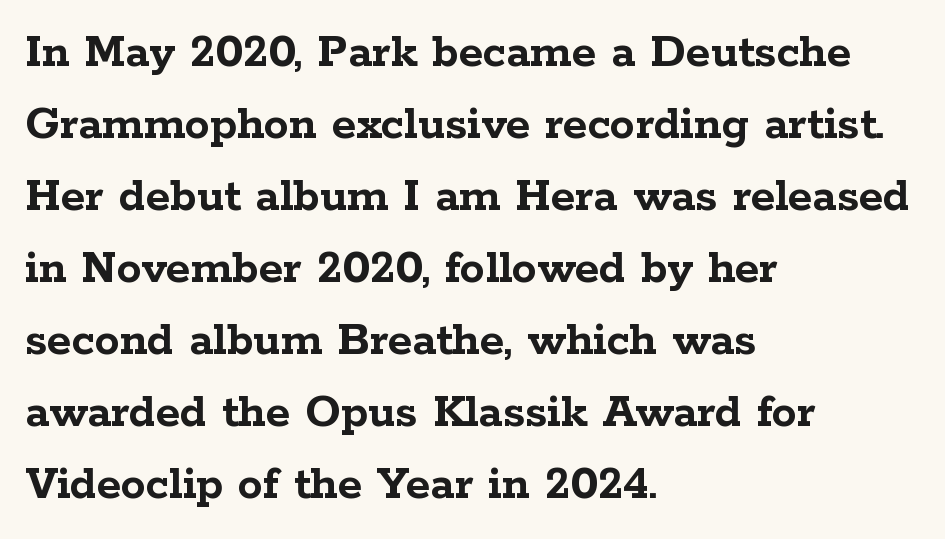
The rag falls on the right side of this text block. The area under the type is left untouched. A full-strength bold gives these letters their thick strokes. This is serif lettering, the kind often seen in printed books. Interline gaps are of average width in this sample.
